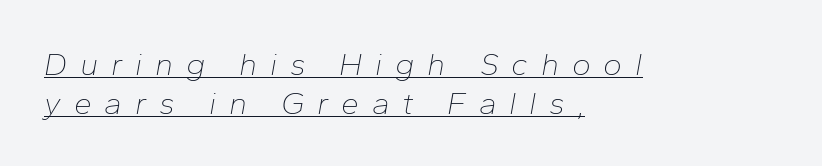
Q: Is the text bold? A: No.
Q: Is the text italic (slanted)? A: Yes, it leans right by about 10 degrees.
Q: Is the text underlined? A: Yes.
Q: How is the paragraph aligned? A: Left-aligned.
Q: Is the spacing between letters normal or unusually wide? A: Unusually wide.
Q: Width (condensed, normal, or wide)? A: Normal.
Q: Stroke contrast? A: Low.
Q: x-height? A: Medium.
Q: Monospaced? A: No.
